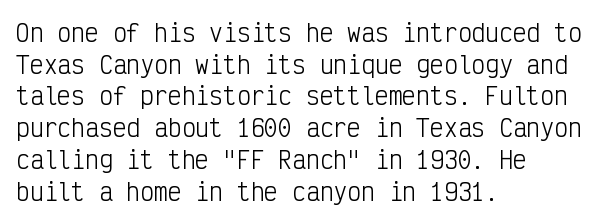
The image shows 23 px text type, upright; set left-aligned, normal line spacing (1.38x), normal letter spacing, not underlined.
